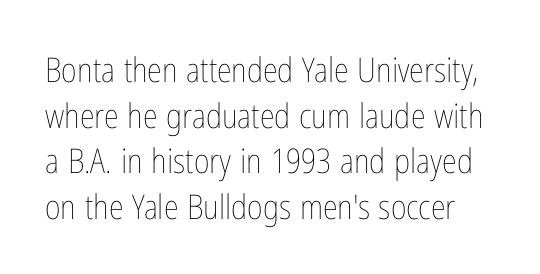
Q: Is the text bold? A: No.
Q: Is the text italic (slanted)? A: No, it is upright.
Q: Is the text underlined? A: No.
Q: Is the spacing between letters normal or unusually wide? A: Normal.
Q: Is the spacing between lines tight, normal or loose? A: Normal.
Q: Width (condensed, normal, or wide)? A: Condensed.
Q: Stroke contrast? A: Low.
Q: x-height? A: Medium.
Q: Monospaced? A: No.
